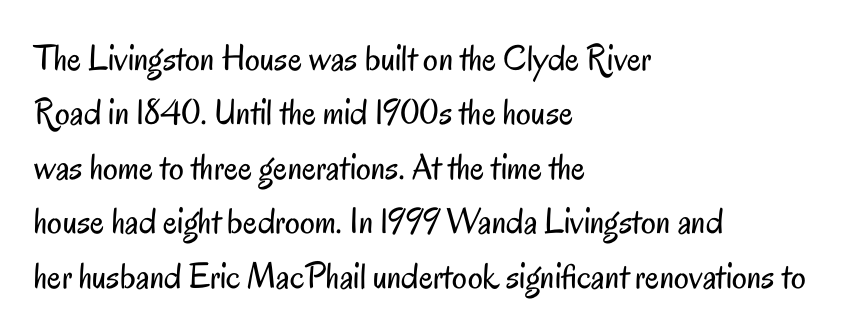
{"serif": "no", "italic": "no", "bold": "no", "weight": "regular", "width": "condensed", "stroke_contrast": "low", "x_height": "small", "monospaced": "no", "underline": "no", "align": "left", "line_spacing": "normal", "line_spacing_ratio": 1.47, "letter_spacing": "normal", "letter_spacing_em": 0.0, "glyph_px": 37}
